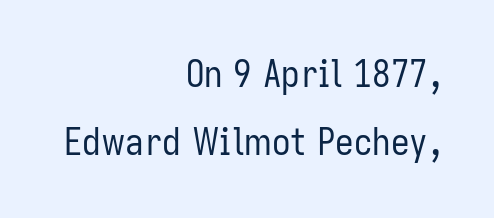
{"serif": "no", "italic": "no", "bold": "no", "weight": "regular", "width": "condensed", "stroke_contrast": "low", "x_height": "medium", "monospaced": "no", "underline": "no", "align": "right", "line_spacing_ratio": 1.84, "letter_spacing": "normal", "letter_spacing_em": 0.0, "glyph_px": 37}
